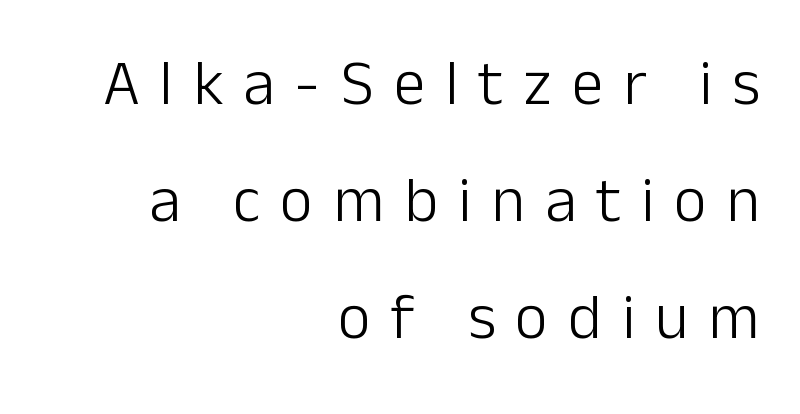
{"serif": "no", "italic": "no", "bold": "no", "weight": "light", "width": "normal", "stroke_contrast": "low", "x_height": "medium", "monospaced": "no", "underline": "no", "align": "right", "line_spacing_ratio": 1.83, "letter_spacing": "wide", "letter_spacing_em": 0.31, "glyph_px": 64}
